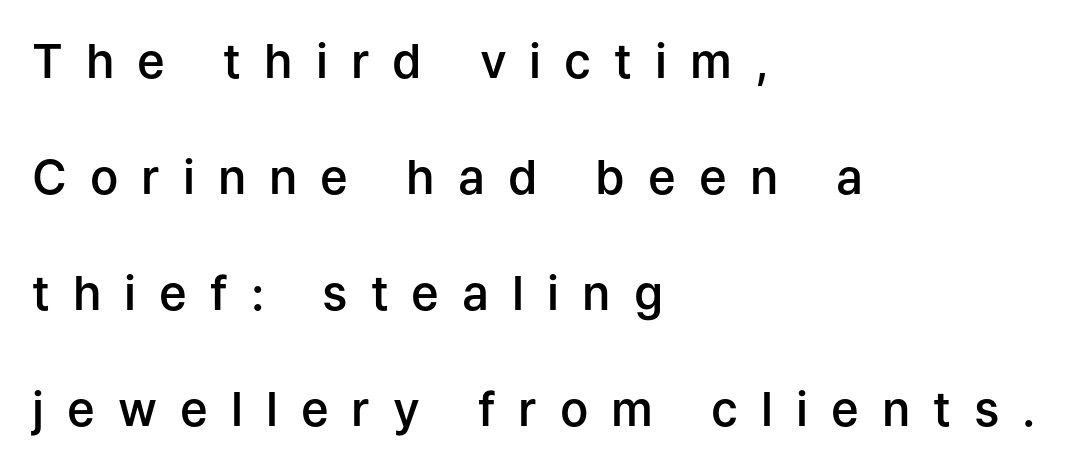
{"serif": "no", "italic": "no", "bold": "semi", "weight": "semibold", "width": "normal", "stroke_contrast": "low", "x_height": "medium", "monospaced": "no", "underline": "no", "align": "left", "line_spacing": "loose", "line_spacing_ratio": 2.47, "letter_spacing": "wide", "letter_spacing_em": 0.49, "glyph_px": 47}
